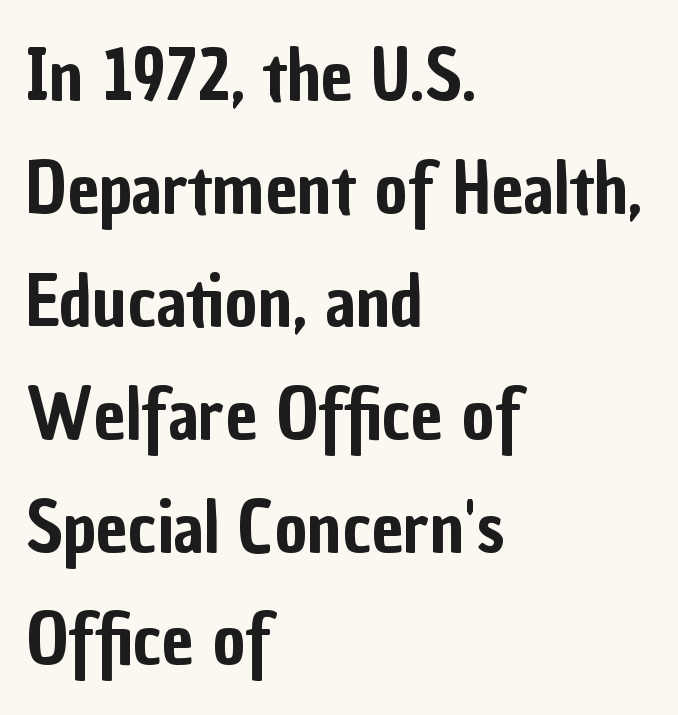
{"serif": "no", "italic": "no", "width": "condensed", "stroke_contrast": "low", "x_height": "medium", "monospaced": "no", "underline": "no", "align": "left", "line_spacing": "normal", "line_spacing_ratio": 1.59, "letter_spacing": "normal", "letter_spacing_em": 0.0, "glyph_px": 71}
